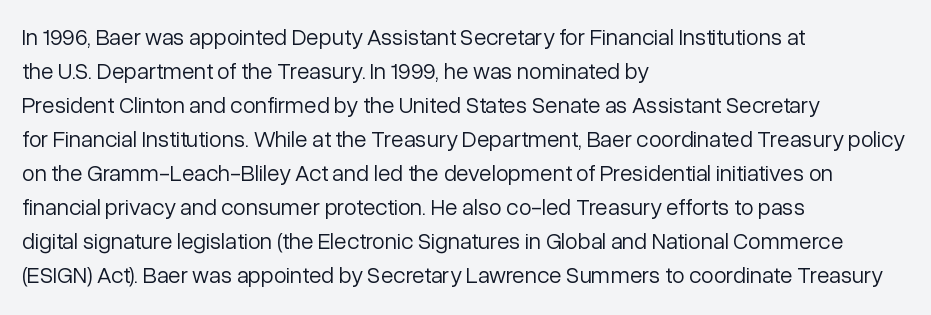
The type sits square on the baseline with zero lean. Stem width sits at or under what a default text font uses. Horizontally, the lines are justified to the leading edge only. This sample keeps an unexceptional amount of space between lines. The space beneath each line is pristine and unruled. There is no visible air inserted between adjacent glyphs.
